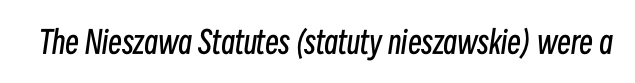
The image shows 31 px regular-weight, condensed type, italic (leaning right); set normal letter spacing, not underlined; low stroke contrast and a medium x-height.
